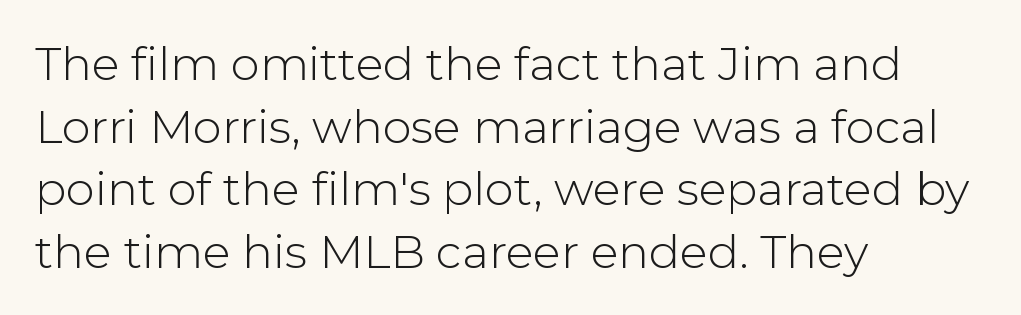
{"serif": "no", "italic": "no", "bold": "no", "weight": "light", "width": "normal", "stroke_contrast": "low", "x_height": "medium", "monospaced": "no", "underline": "no", "align": "left", "line_spacing": "normal", "line_spacing_ratio": 1.36, "letter_spacing": "normal", "letter_spacing_em": 0.0, "glyph_px": 46}
